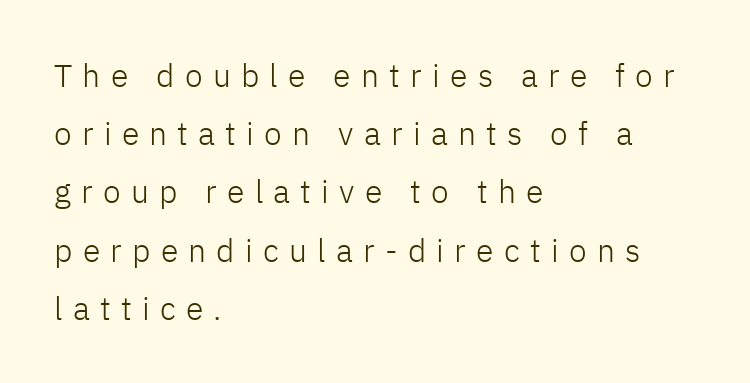
The image shows 32 px light sans-serif type, upright; set left-aligned, line spacing 1.82x, unusually wide letter spacing (+0.32 em), not underlined; low stroke contrast and a medium x-height.
